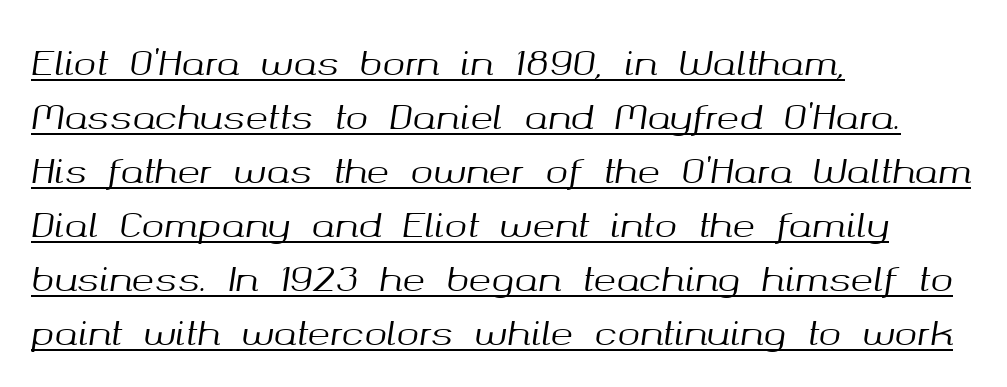
The image shows 34 px text type, italic (leaning right); set left-aligned, normal line spacing (1.59x), normal letter spacing, underlined; medium stroke contrast and a medium x-height.
